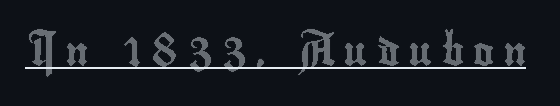
The image shows 28 px condensed type, upright; set unusually wide letter spacing (+0.34 em), underlined; a small x-height.
